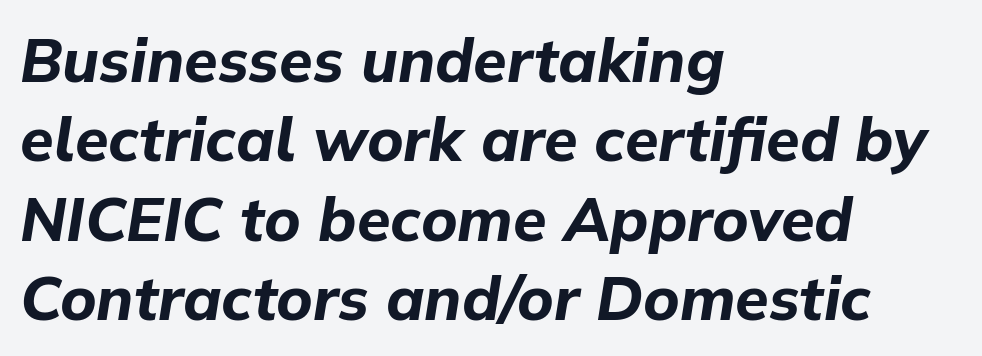
The image shows 61 px bold type, italic (leaning right); set left-aligned, normal line spacing (1.3x), normal letter spacing, not underlined; low stroke contrast and a medium x-height.
